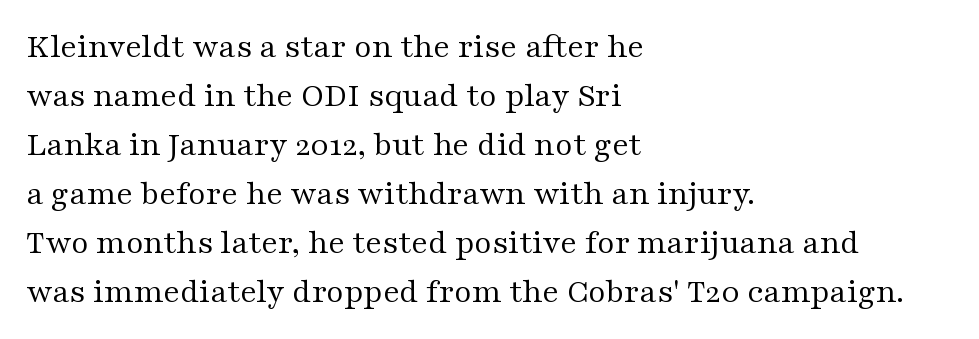
{"serif": "yes", "italic": "no", "bold": "no", "weight": "regular", "width": "wide", "stroke_contrast": "medium", "x_height": "medium", "monospaced": "no", "underline": "no", "align": "left", "line_spacing": "normal", "line_spacing_ratio": 1.44, "letter_spacing": "normal", "letter_spacing_em": 0.0, "glyph_px": 34}
